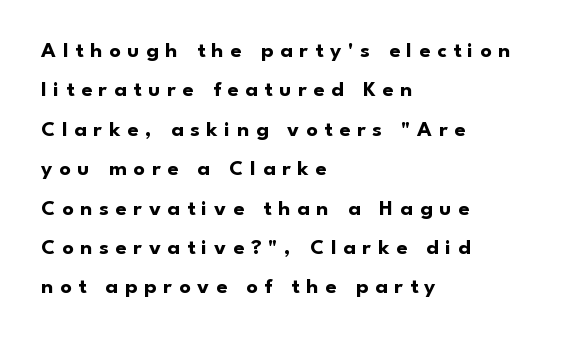
{"italic": "no", "bold": "yes", "underline": "no", "align": "left", "line_spacing_ratio": 1.79, "letter_spacing": "wide", "letter_spacing_em": 0.31, "glyph_px": 22}
